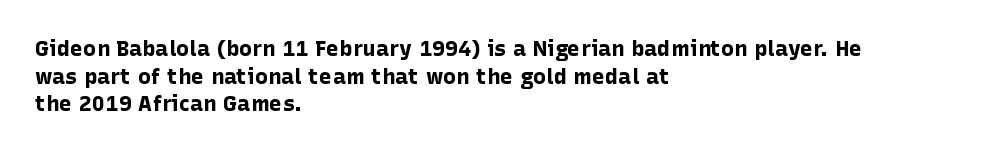
These words are printed bold, with thick strokes throughout. The string is rendered with underlining switched off. What's the leading like? Ordinary, nothing unusual. Tracking value appears to be zero — textbook default spacing. This rendering uses left alignment, leaving the right contour irregular. Every stem runs plumb, perpendicular to the baseline.
